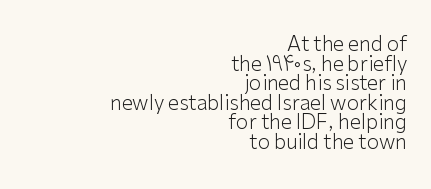
Ordinary non-slanted type is in use. Compared with typical paragraphs, the rows here are closer together. Nobody touched the tracking dial on this one. The typesetting does not lean heavy: it is not bold. The area under the type is left untouched. This rendering uses right alignment, leaving the left contour irregular.
